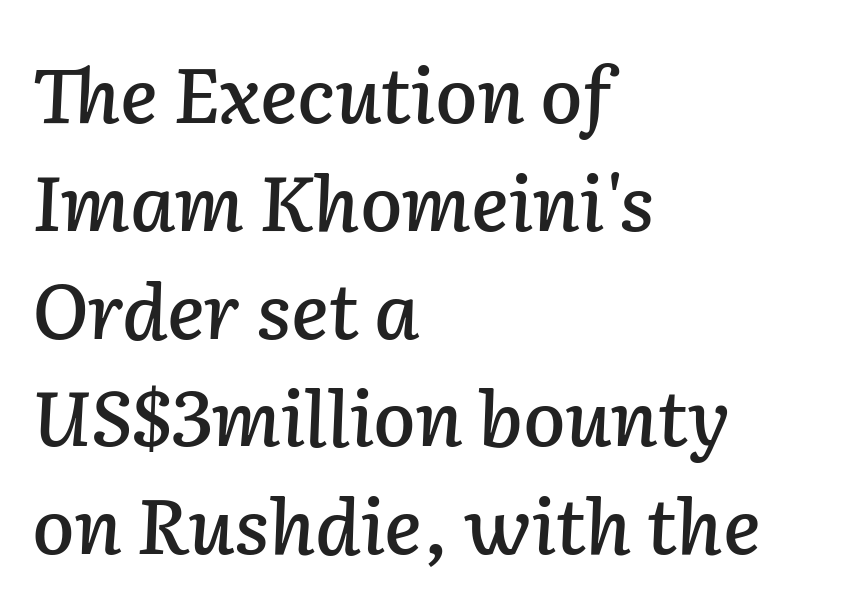
Honestly, the row spacing looks completely unremarkable. The rag falls on the right side of this text block. The passage shown is typed in a proportional face where columns would drift. The letters are slanted; this is an italic face. Is the letter spacing exaggerated? No — it looks like the ordinary default. Only glyphs here, with clear space below each row.
